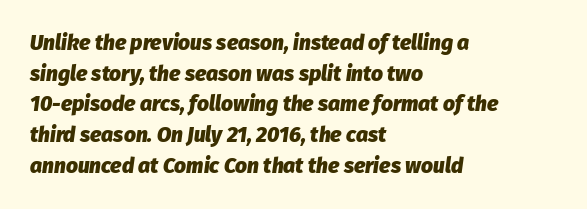
Q: Is the text bold? A: Yes.
Q: Is the text italic (slanted)? A: Yes, it leans right by about 8 degrees.
Q: Is the text underlined? A: No.
Q: How is the paragraph aligned? A: Left-aligned.
Q: Is the spacing between letters normal or unusually wide? A: Normal.
Q: Is the spacing between lines tight, normal or loose? A: Normal.
